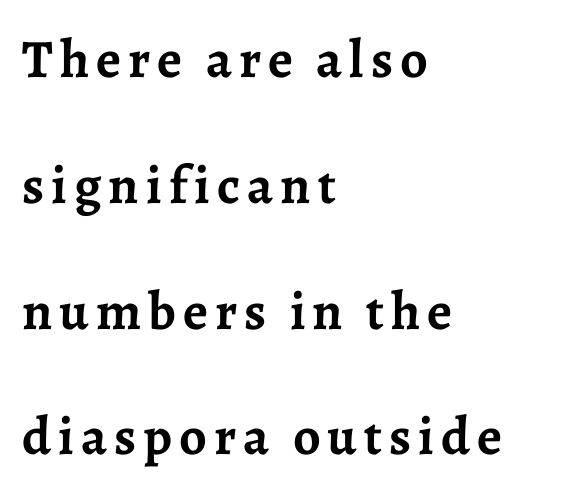
The image shows 54 px semibold serif type, upright; set left-aligned, loose line spacing (2.33x), not underlined; low stroke contrast and a medium x-height.
